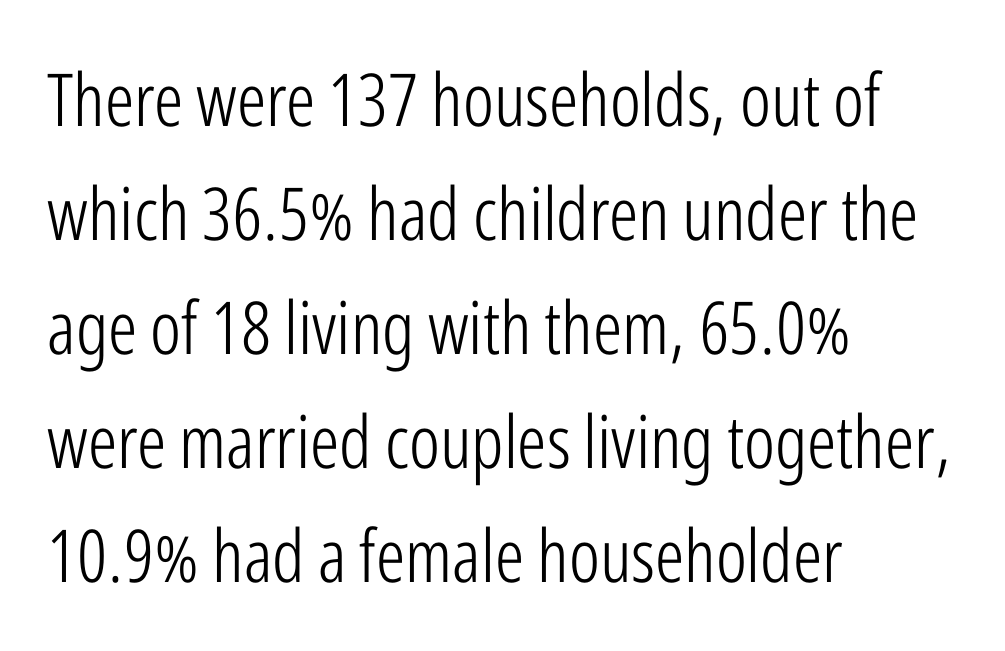
I'd call this a sans setting — the letters go barefoot. The typesetter chose a ragged-right arrangement here. Just letters on the line, the space beneath them empty. Stems and bowls with no extra thickness — not bold.
